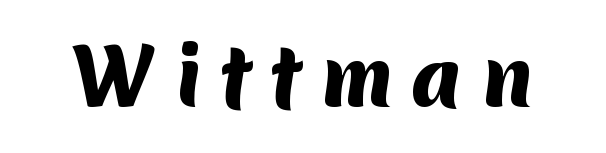
{"serif": "no", "bold": "yes", "weight": "heavy", "width": "normal", "stroke_contrast": "medium", "x_height": "medium", "monospaced": "no", "underline": "no", "letter_spacing": "wide", "letter_spacing_em": 0.24, "glyph_px": 78}
